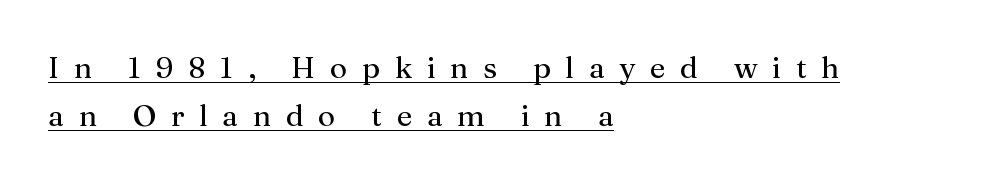
Q: Is the text bold? A: No.
Q: Is the text italic (slanted)? A: No, it is upright.
Q: Is the typeface a serif or a sans-serif typeface? A: Serif.
Q: Is the text underlined? A: Yes.
Q: How is the paragraph aligned? A: Left-aligned.
Q: Is the spacing between letters normal or unusually wide? A: Unusually wide.
Q: Is the spacing between lines tight, normal or loose? A: Normal.
Q: Width (condensed, normal, or wide)? A: Normal.
Q: Stroke contrast? A: Medium.
Q: x-height? A: Medium.
Q: Monospaced? A: No.
